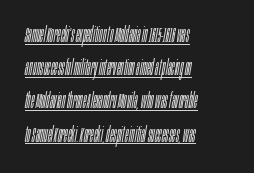
Q: Is the text bold? A: No.
Q: Is the text italic (slanted)? A: Yes, it leans right by about 10 degrees.
Q: Is the text underlined? A: Yes.
Q: How is the paragraph aligned? A: Left-aligned.
Q: Is the spacing between letters normal or unusually wide? A: Normal.
Q: Is the spacing between lines tight, normal or loose? A: Normal.
